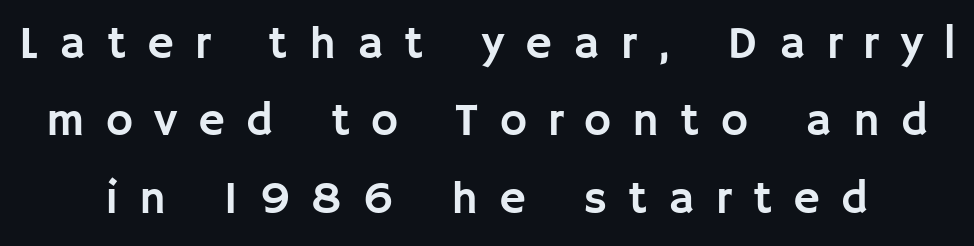
Note the varied advance widths — an 'i' is clearly narrower than an 'm'. Grotesque or geometric, the face here clearly has no serifs. Unmarked baselines from the first word to the last. Letter spacing: wide.
